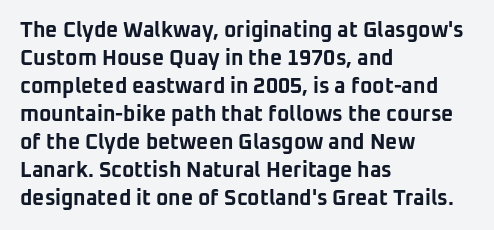
The image shows 21 px bold type, upright; set left-aligned, normal line spacing (1.33x), normal letter spacing, not underlined.
